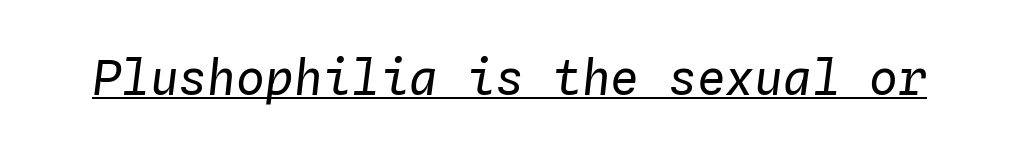
Descenders here cross a horizontal rule under the line. A typesetter would mark this as italic. Tracking here is standard; glyphs follow each other at the usual distance. The rendering uses typewriter-style spacing with identical character cells. Stems here are at most as thick as an everyday book face.
